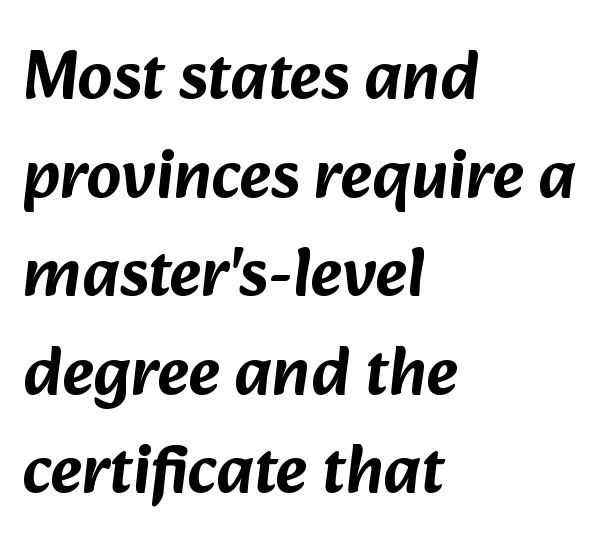
The image shows 68 px sans-serif type; set left-aligned, normal line spacing (1.45x), normal letter spacing, not underlined; low stroke contrast and a medium x-height.
